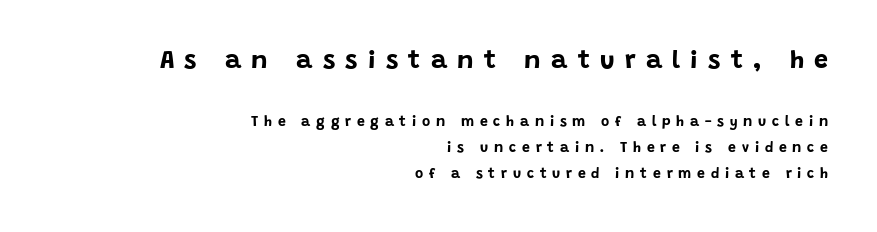
Emphasis by weight is at full strength: bold. A flush-right, rag-left setting is used for this passage. The letters are spread apart with noticeably loose tracking. Size hierarchy here favors the leading block over the trailing one. Descenders are the only things crossing below the line. No italicization has been applied; the sample stays upright.
